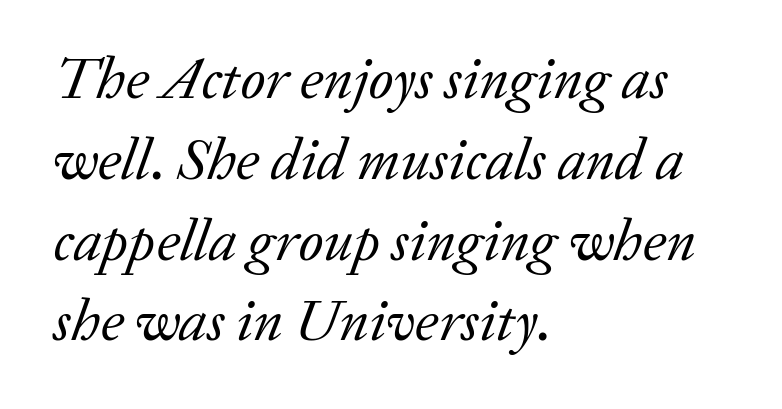
The image shows 59 px regular-weight serif type, italic (leaning right); set left-aligned, normal line spacing (1.37x), normal letter spacing, not underlined; low stroke contrast and a medium x-height.
